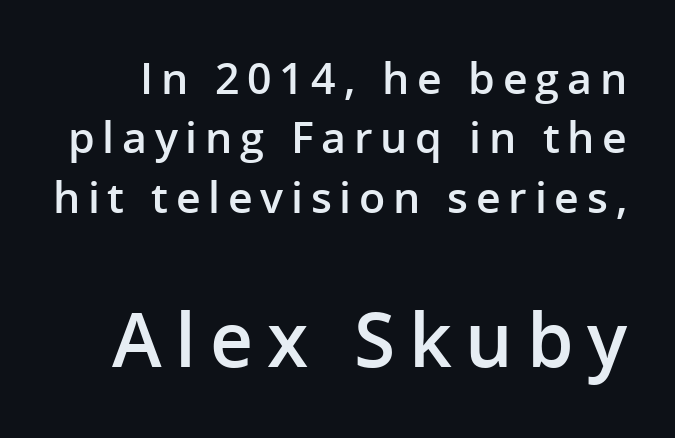
The image shows 75 px semibold sans-serif type, upright; set normal line spacing (1.38x), not underlined; the second (bottom) block is 1.74x larger; low stroke contrast and a medium x-height.
